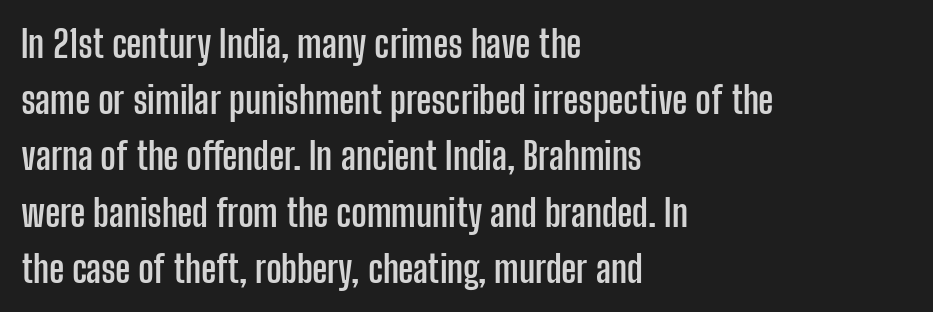
The image shows 37 px semibold, condensed sans-serif type, upright; set left-aligned, normal line spacing (1.52x), normal letter spacing, not underlined; low stroke contrast and a medium x-height.
